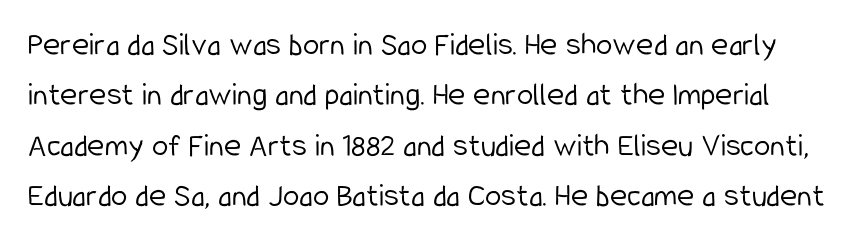
Think of a printed novel: that variable character pitch is what you see here. Look at the bottom of the vertical strokes: they stop flat, with no serifs. The typesetting does not lean heavy: it is not bold. The passage shown has conventional tracking throughout.
